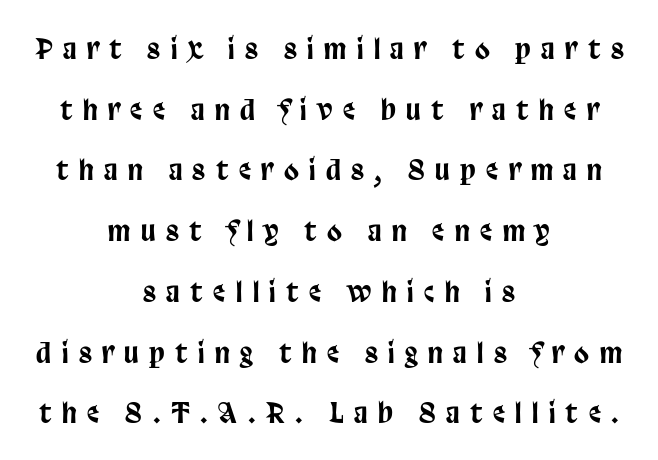
Has an underline been added? It has not. Inter-character spacing is expanded well beyond the font's built-in metrics. In terms of leading, this rendering errs on the spacious side. Do the letters lean? They stand straight. Compared with a flush-left layout, this one balances lines on the center instead.
